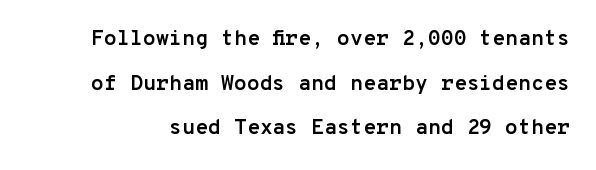
{"italic": "no", "bold": "yes", "underline": "no", "line_spacing": "loose", "line_spacing_ratio": 2.13, "letter_spacing": "normal", "letter_spacing_em": 0.0, "glyph_px": 21}
